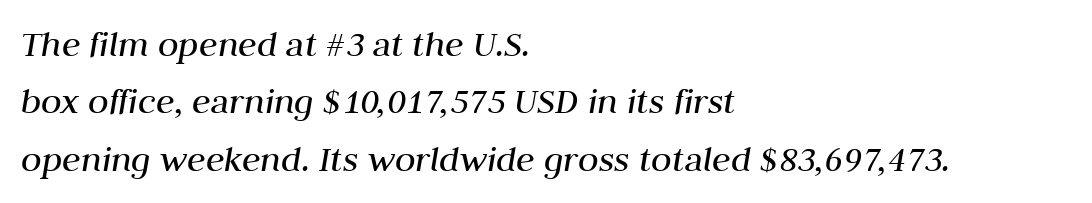
Look at the tracking — it's just the regular setting, nothing added. The gap between lines stays unmarked. This is not heavy type; no bold has been used. Leading matches the norm, producing a regular column.
